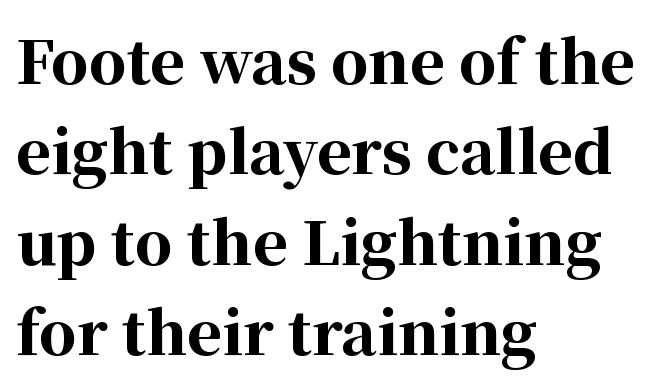
{"serif": "yes", "italic": "no", "bold": "yes", "weight": "bold", "width": "normal", "stroke_contrast": "high", "x_height": "medium", "monospaced": "no", "underline": "no", "align": "left", "line_spacing": "normal", "line_spacing_ratio": 1.53, "letter_spacing": "normal", "letter_spacing_em": 0.0, "glyph_px": 59}
